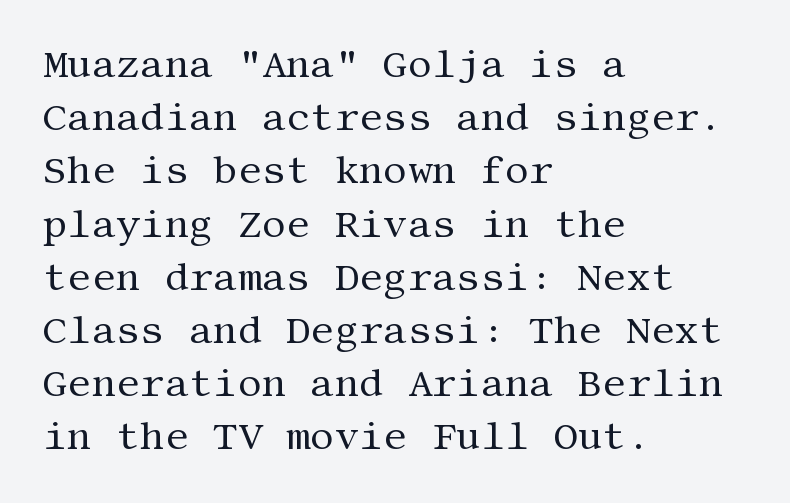
Q: Is the text bold? A: No.
Q: Is the text italic (slanted)? A: No, it is upright.
Q: Is the typeface a serif or a sans-serif typeface? A: Serif.
Q: Is the text underlined? A: No.
Q: How is the paragraph aligned? A: Left-aligned.
Q: Is the spacing between letters normal or unusually wide? A: Normal.
Q: Is the spacing between lines tight, normal or loose? A: Normal.
Q: Width (condensed, normal, or wide)? A: Normal.
Q: Stroke contrast? A: Medium.
Q: x-height? A: Large.
